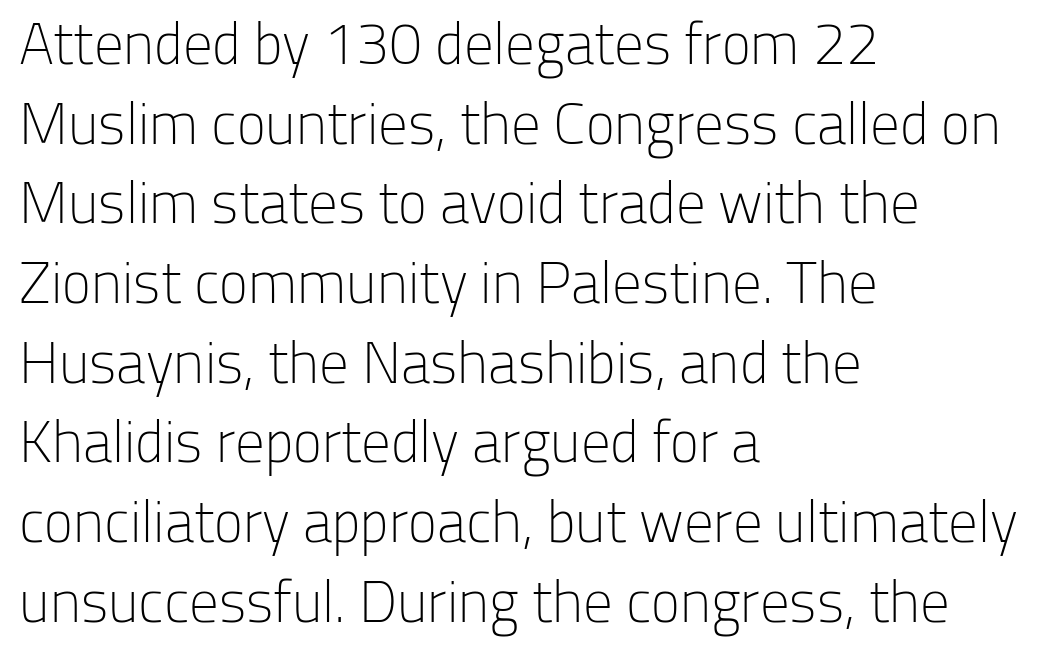
Q: Is the text bold? A: No.
Q: Is the text italic (slanted)? A: No, it is upright.
Q: Is the typeface a serif or a sans-serif typeface? A: Sans-serif.
Q: Is the text underlined? A: No.
Q: How is the paragraph aligned? A: Left-aligned.
Q: Is the spacing between letters normal or unusually wide? A: Normal.
Q: Is the spacing between lines tight, normal or loose? A: Normal.
Q: Width (condensed, normal, or wide)? A: Normal.
Q: Stroke contrast? A: Low.
Q: x-height? A: Medium.
Q: Monospaced? A: No.
